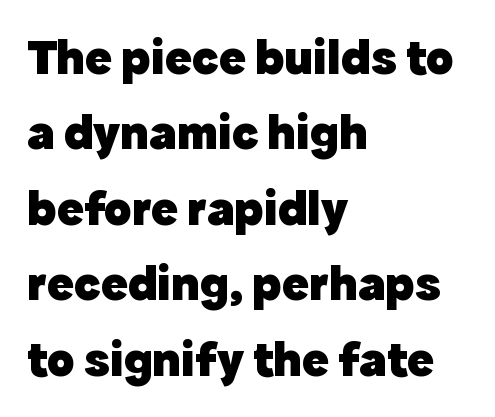
The image shows 50 px heavy sans-serif type, upright; set left-aligned, normal line spacing (1.51x), normal letter spacing, not underlined; a medium x-height.
